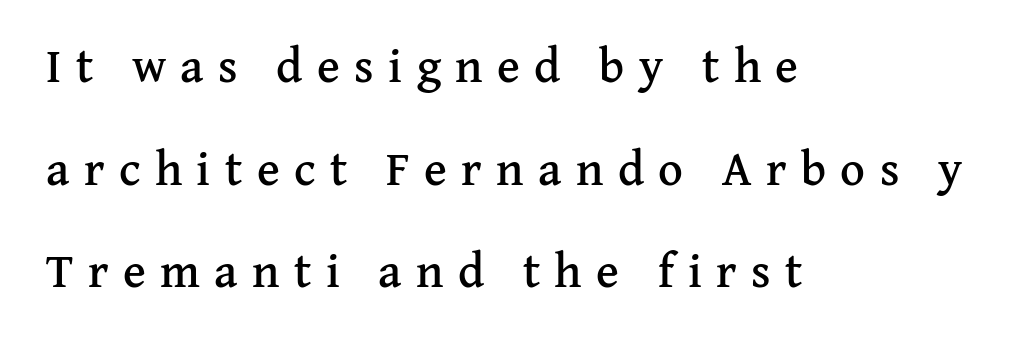
Q: Is the text italic (slanted)? A: No, it is upright.
Q: Is the typeface a serif or a sans-serif typeface? A: Serif.
Q: Is the text underlined? A: No.
Q: How is the paragraph aligned? A: Left-aligned.
Q: Is the spacing between letters normal or unusually wide? A: Unusually wide.
Q: Is the spacing between lines tight, normal or loose? A: Loose.
Q: Width (condensed, normal, or wide)? A: Normal.
Q: Stroke contrast? A: Medium.
Q: x-height? A: Medium.
Q: Monospaced? A: No.
